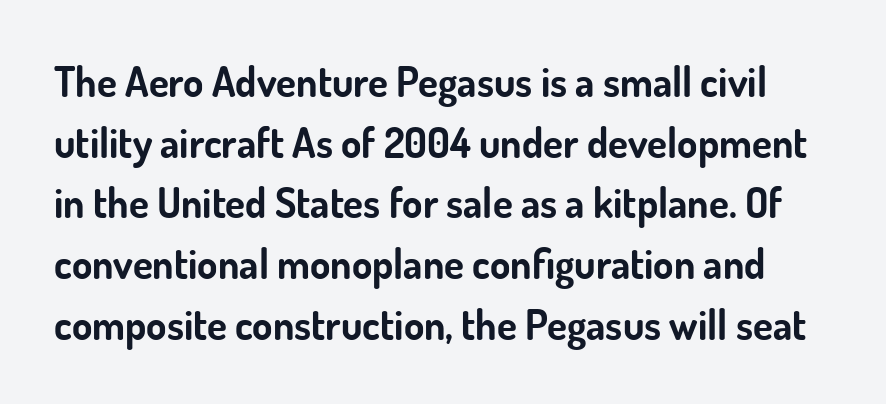
You could call the tracking neutral — neither tight nor loose. Unmarked baselines from the first word to the last. The passage shown is typeset with a sans-serif family. Looks like regular typesetting: each glyph gets only the width it needs.
